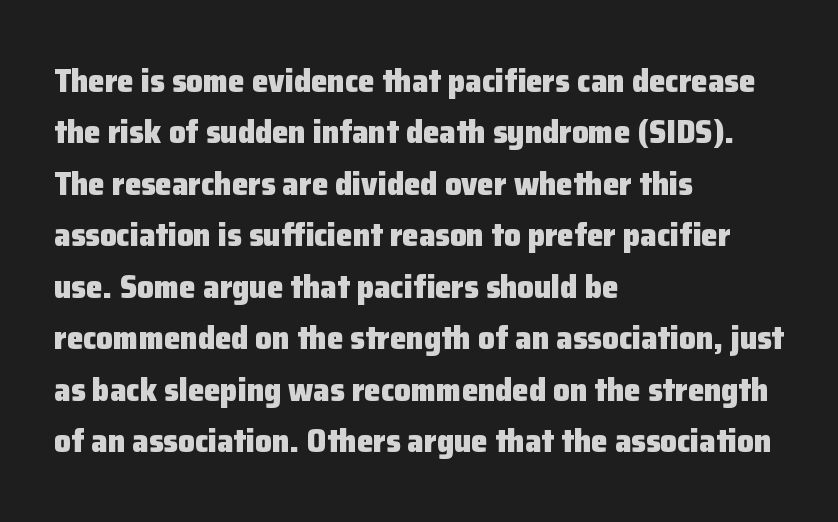
The image shows 33 px heavy sans-serif type, upright; set left-aligned, normal line spacing (1.56x), normal letter spacing, not underlined; low stroke contrast and a medium x-height.
